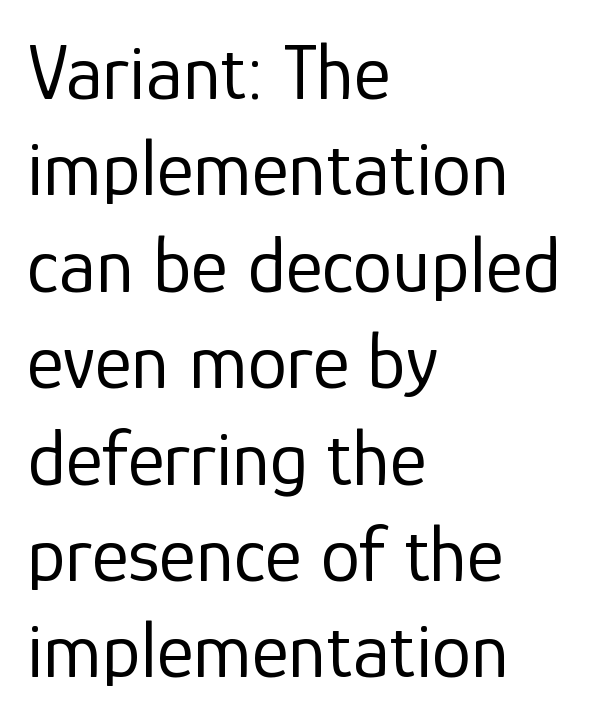
This is not heavy type; no bold has been used. Each line starts at the same left margin while the right side varies. Honestly, there is no underline to notice here at all. The font family rendered here belongs to the sans-serif group.
